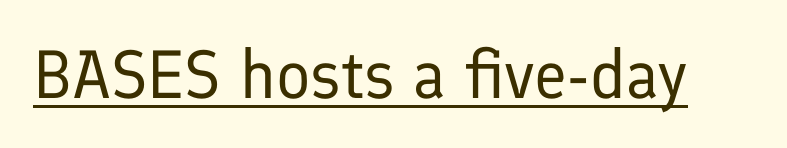
The lettering is marked with a stroke running underneath it. Each letter keeps its own natural width here, so spacing adapts to shape. Look at the tracking — it's just the regular setting, nothing added. The font is comparable to plain body text, perhaps lighter.
